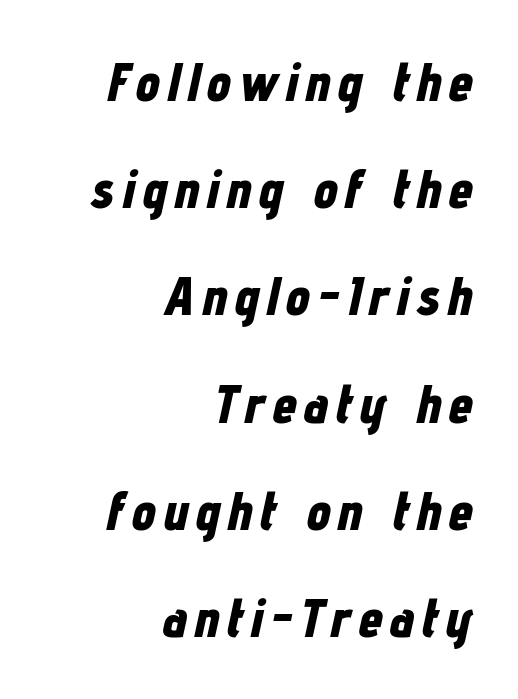
Is this a fixed-width face? No — the glyphs have proportional, varying widths. Bare-footed words on every line. Does the leading feel generous? Absolutely, it's lavish. The rendering anchors every line to the right-hand side. Weight check: bold — yes, fully. Slant detected: the letters are inclined.
